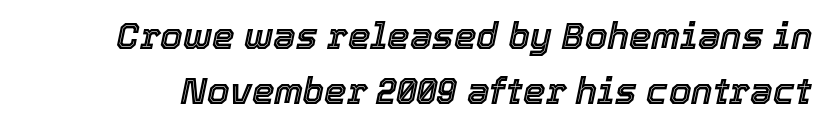
What's the leading like? Ordinary, nothing unusual. The letters are slanted; this is an italic face. How are the letters spaced? Ordinarily, with no added tracking. Looks like regular typesetting: each glyph gets only the width it needs.
